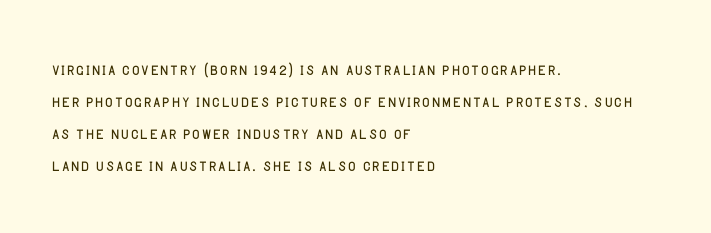
{"italic": "no", "bold": "no", "underline": "no", "align": "left", "line_spacing": "normal", "line_spacing_ratio": 1.52, "letter_spacing": "normal", "letter_spacing_em": 0.0, "glyph_px": 21}
